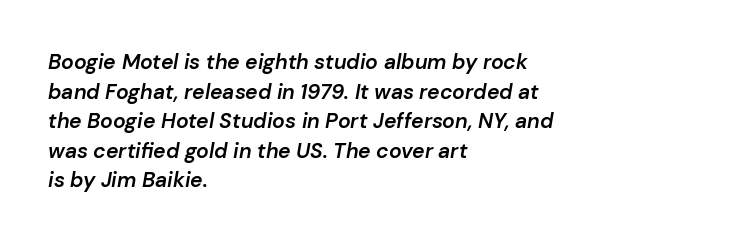
The image shows 21 px text type, italic (leaning right); set left-aligned, normal line spacing (1.41x), normal letter spacing, not underlined.
